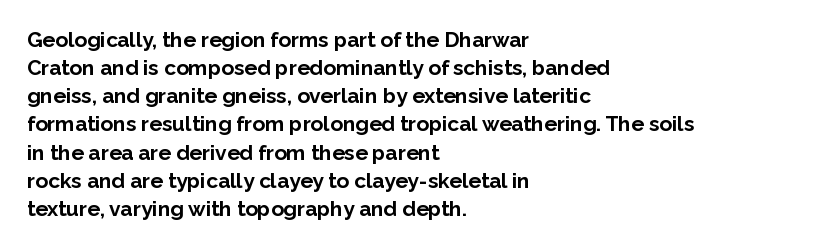
The image shows 21 px bold type, upright; set left-aligned, normal line spacing (1.34x), normal letter spacing, not underlined.
